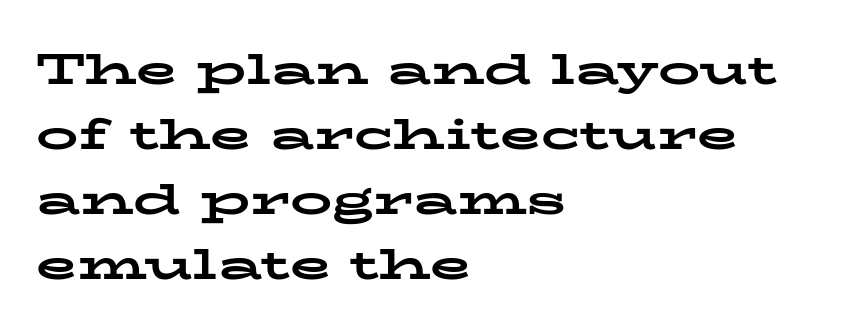
The image shows 42 px bold, wide serif type, upright; set left-aligned, normal line spacing (1.55x), normal letter spacing, not underlined; low stroke contrast and a medium x-height.
